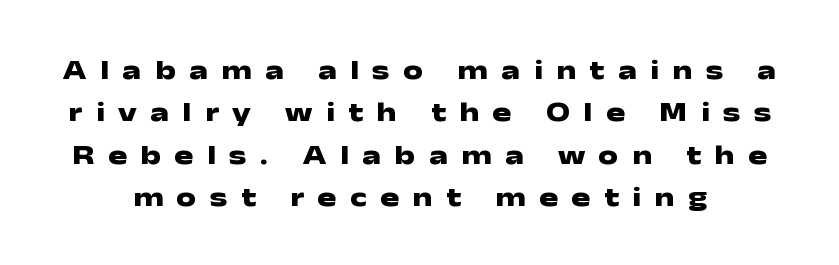
The image shows 28 px heavy, wide sans-serif type, upright; set normal line spacing (1.51x), unusually wide letter spacing (+0.48 em), not underlined; low stroke contrast and a medium x-height.
